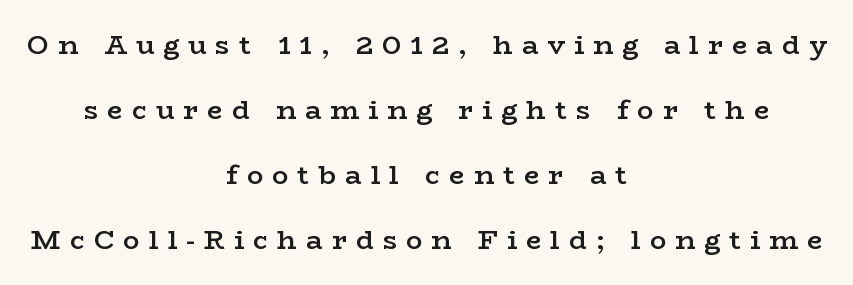
The image shows 27 px text type, upright; set centered, loose line spacing (2.41x), unusually wide letter spacing (+0.34 em), not underlined.
